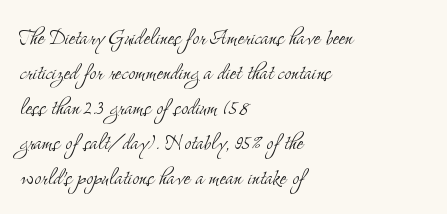
Q: Is the text bold? A: No.
Q: Is the text italic (slanted)? A: Yes.
Q: Is the text underlined? A: No.
Q: How is the paragraph aligned? A: Left-aligned.
Q: Is the spacing between letters normal or unusually wide? A: Normal.
Q: Is the spacing between lines tight, normal or loose? A: Normal.
